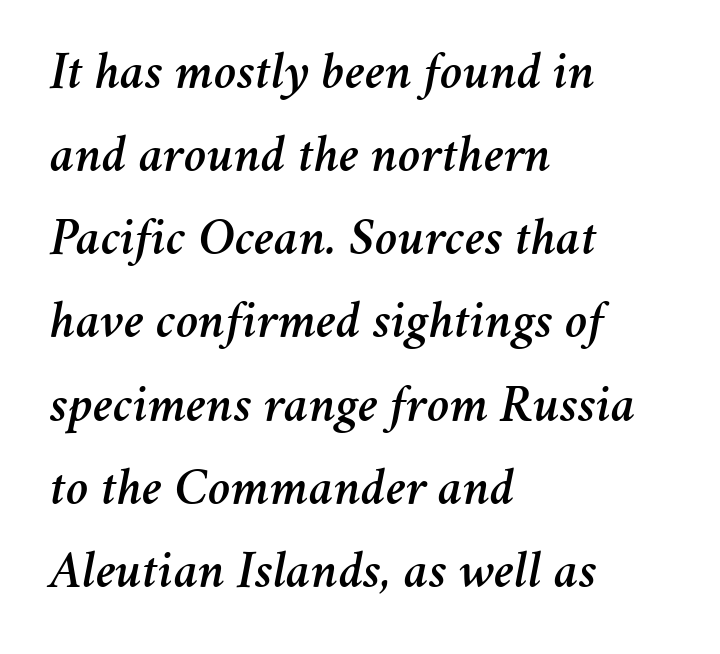
The image shows 54 px text type, italic (leaning right); set left-aligned, normal line spacing (1.54x), normal letter spacing, not underlined; medium stroke contrast and a medium x-height.
